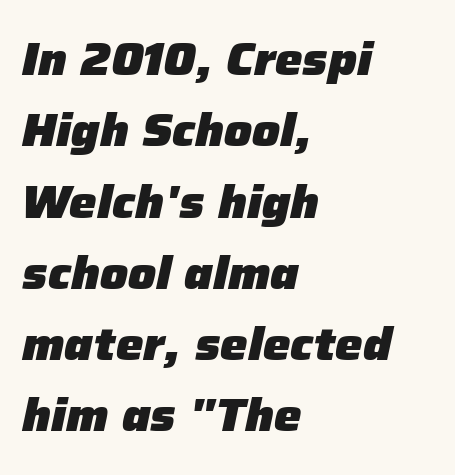
Q: Is the text bold? A: Yes.
Q: Is the text italic (slanted)? A: Yes, it leans right by about 12 degrees.
Q: Is the text underlined? A: No.
Q: How is the paragraph aligned? A: Left-aligned.
Q: Is the spacing between letters normal or unusually wide? A: Normal.
Q: Is the spacing between lines tight, normal or loose? A: Normal.
Q: Width (condensed, normal, or wide)? A: Normal.
Q: Stroke contrast? A: Low.
Q: x-height? A: Medium.
Q: Monospaced? A: No.
